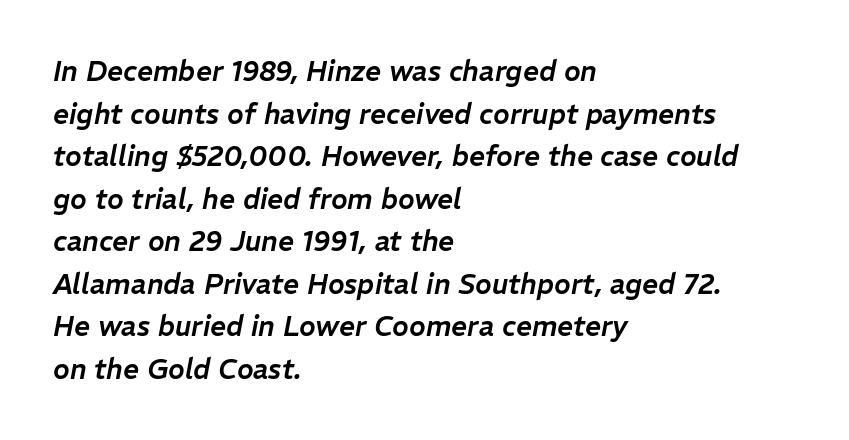
The image shows 28 px text type, italic (leaning right); set left-aligned, normal line spacing (1.52x), normal letter spacing, not underlined; low stroke contrast and a medium x-height.
